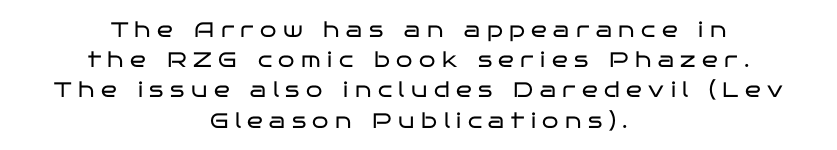
{"italic": "no", "bold": "no", "underline": "no", "align": "center", "line_spacing": "normal", "line_spacing_ratio": 1.44, "letter_spacing": "wide", "letter_spacing_em": 0.31, "glyph_px": 21}
